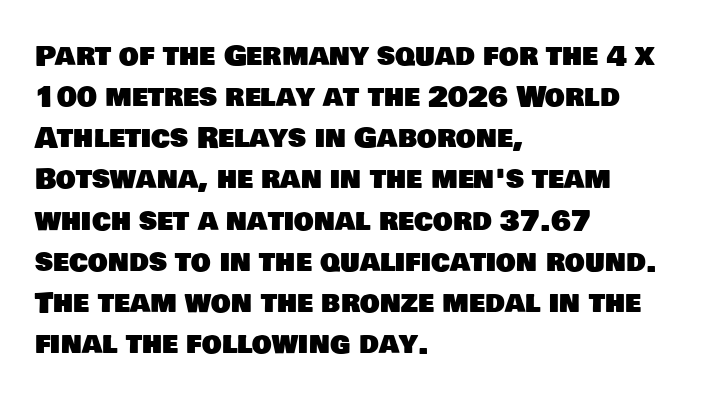
Nobody touched the tracking dial on this one. This sample has the flowing, uneven cadence of proportional lettering. Check the space under the baseline: it is left empty. Nothing sits at the stroke ends, so this counts as sans-serif. The setting favours the left margin, as ordinary paragraphs usually do.
